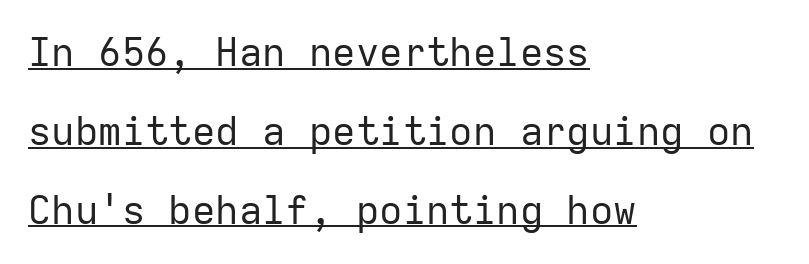
Q: Is the text bold? A: No.
Q: Is the text italic (slanted)? A: No, it is upright.
Q: Is the typeface a serif or a sans-serif typeface? A: Sans-serif.
Q: Is the text underlined? A: Yes.
Q: How is the paragraph aligned? A: Left-aligned.
Q: Is the spacing between letters normal or unusually wide? A: Normal.
Q: Is the spacing between lines tight, normal or loose? A: Loose.
Q: Width (condensed, normal, or wide)? A: Normal.
Q: Stroke contrast? A: Low.
Q: x-height? A: Medium.
Q: Monospaced? A: Yes.
